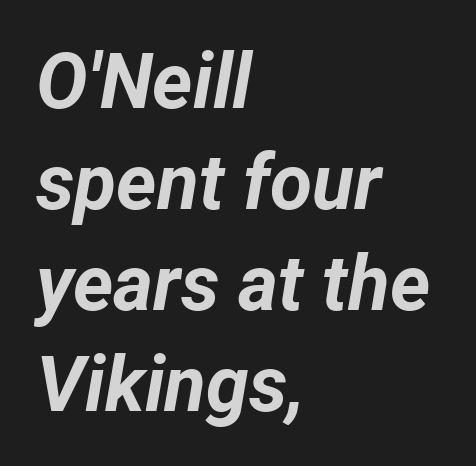
Q: Is the text bold? A: Yes.
Q: Is the text italic (slanted)? A: Yes, it leans right by about 12 degrees.
Q: Is the text underlined? A: No.
Q: How is the paragraph aligned? A: Left-aligned.
Q: Is the spacing between letters normal or unusually wide? A: Normal.
Q: Is the spacing between lines tight, normal or loose? A: Normal.
Q: Width (condensed, normal, or wide)? A: Normal.
Q: Stroke contrast? A: Low.
Q: x-height? A: Medium.
Q: Monospaced? A: No.
